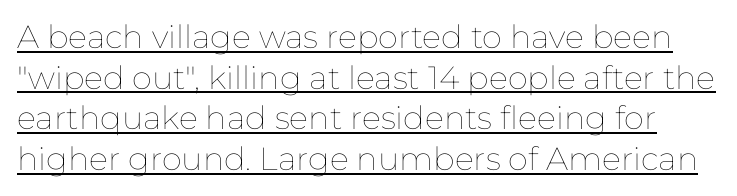
The image shows 32 px thin type, upright; set normal line spacing (1.27x), normal letter spacing, underlined; low stroke contrast and a medium x-height.
